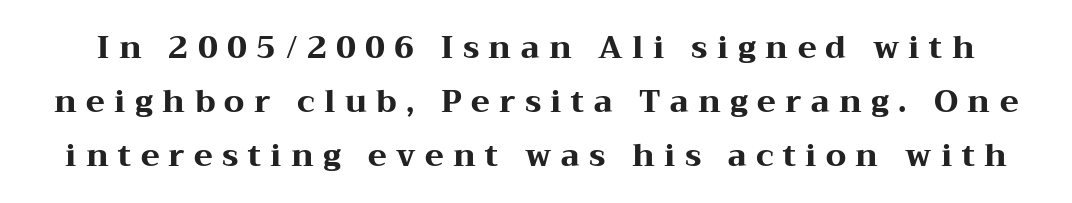
{"serif": "yes", "italic": "no", "bold": "yes", "weight": "heavy", "width": "wide", "stroke_contrast": "medium", "x_height": "medium", "monospaced": "no", "underline": "no", "line_spacing_ratio": 1.74, "letter_spacing": "wide", "letter_spacing_em": 0.3, "glyph_px": 31}
